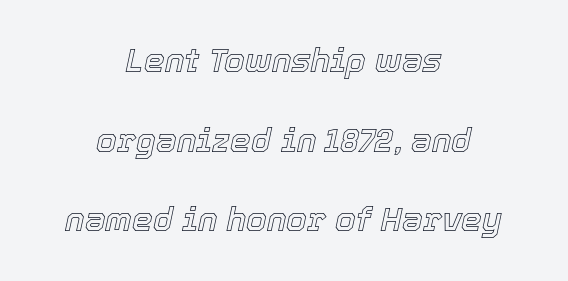
The image shows 33 px text type, italic (leaning right); set centered, loose line spacing (2.41x), normal letter spacing, not underlined; a medium x-height.
